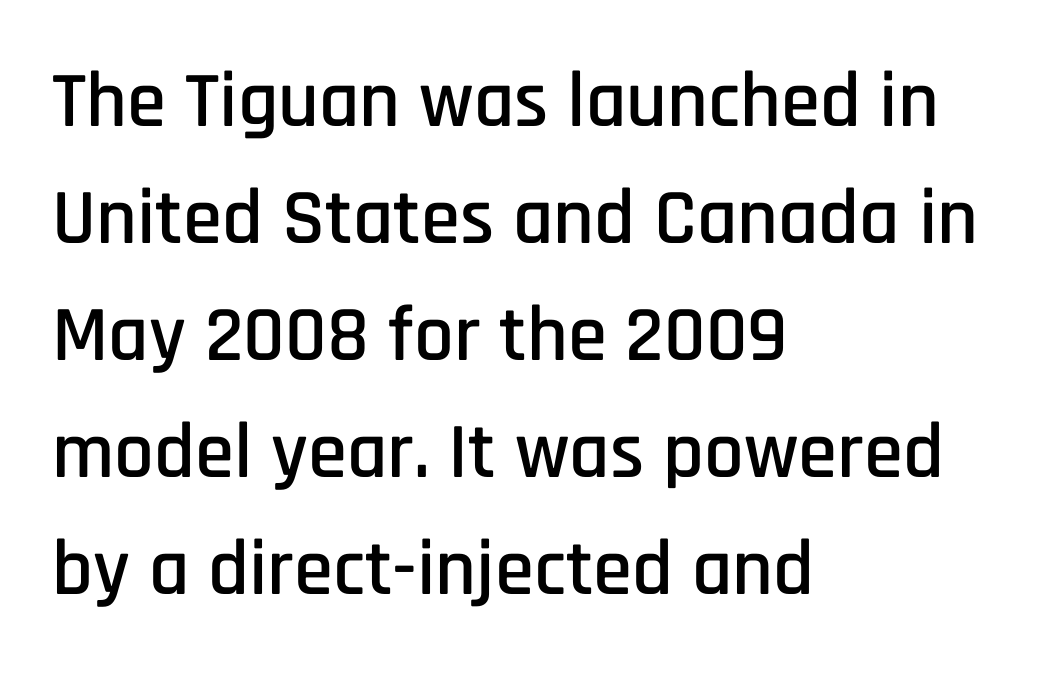
Lines of text with bare space underneath. Students, observe: this is what conventionally led text looks like. Horizontal alignment here is leftward, the default for most running prose. Font category for this specimen: sans-serif. The rendering keeps characters at their native spacing. Character widths vary here, with narrow letters taking less room than wide ones.
